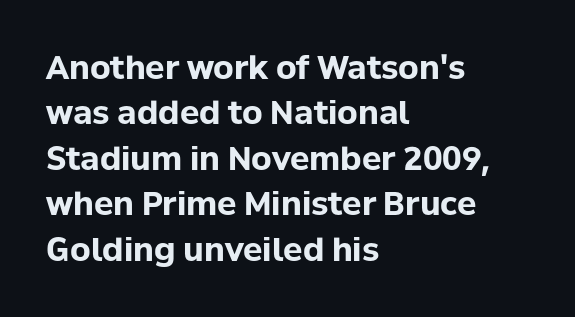
Q: Is the text bold? A: Yes.
Q: Is the text italic (slanted)? A: No, it is upright.
Q: Is the typeface a serif or a sans-serif typeface? A: Sans-serif.
Q: Is the text underlined? A: No.
Q: How is the paragraph aligned? A: Left-aligned.
Q: Is the spacing between letters normal or unusually wide? A: Normal.
Q: Is the spacing between lines tight, normal or loose? A: Normal.
Q: Width (condensed, normal, or wide)? A: Normal.
Q: Stroke contrast? A: Low.
Q: x-height? A: Medium.
Q: Monospaced? A: No.
